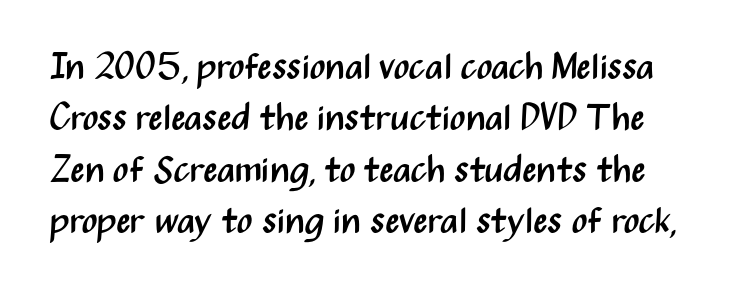
{"serif": "no", "italic": "no", "bold": "no", "weight": "regular", "width": "condensed", "stroke_contrast": "medium", "x_height": "medium", "monospaced": "no", "underline": "no", "line_spacing": "normal", "line_spacing_ratio": 1.39, "letter_spacing": "normal", "letter_spacing_em": 0.0, "glyph_px": 37}
